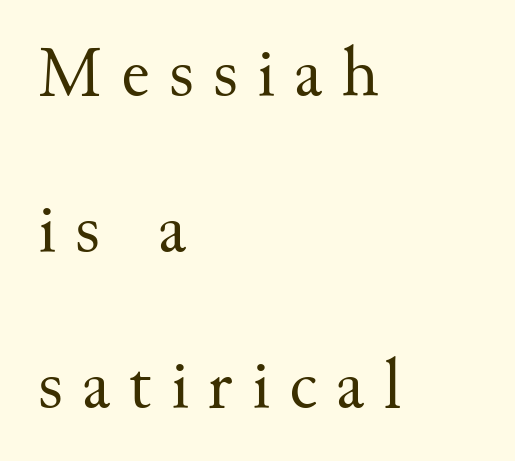
Q: Is the text bold? A: No.
Q: Is the text italic (slanted)? A: No, it is upright.
Q: Is the typeface a serif or a sans-serif typeface? A: Serif.
Q: Is the text underlined? A: No.
Q: How is the paragraph aligned? A: Left-aligned.
Q: Is the spacing between letters normal or unusually wide? A: Unusually wide.
Q: Is the spacing between lines tight, normal or loose? A: Loose.
Q: Width (condensed, normal, or wide)? A: Normal.
Q: Stroke contrast? A: Medium.
Q: x-height? A: Small.
Q: Monospaced? A: No.
